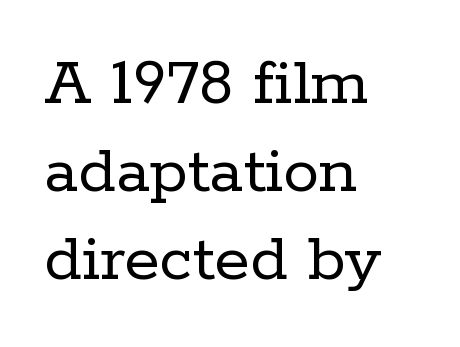
{"serif": "yes", "italic": "no", "bold": "no", "weight": "regular", "width": "normal", "stroke_contrast": "low", "x_height": "medium", "monospaced": "no", "underline": "no", "align": "left", "line_spacing_ratio": 1.22, "letter_spacing": "normal", "letter_spacing_em": 0.0, "glyph_px": 72}
